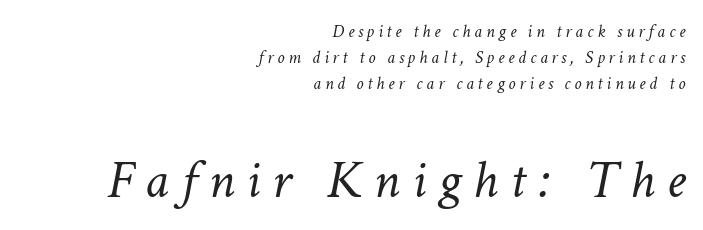
Weight: regular or lighter. Bare-footed words on every line. The letters are spread apart with noticeably loose tracking. There's an unmistakable incline to the writing here. Is this a fixed-width face? No — the glyphs have proportional, varying widths. This block has exactly the height ordinary leading produces.
